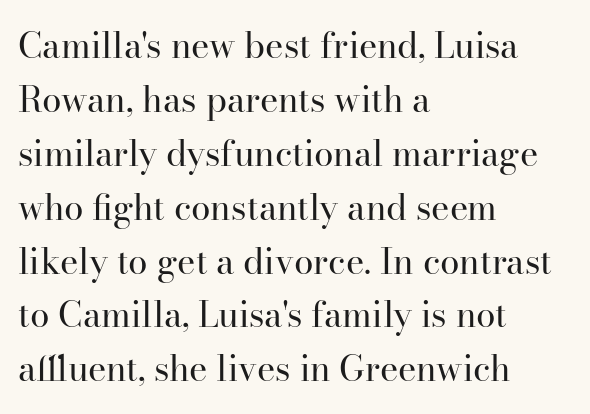
Q: Is the text bold? A: No.
Q: Is the text italic (slanted)? A: No, it is upright.
Q: Is the typeface a serif or a sans-serif typeface? A: Serif.
Q: Is the text underlined? A: No.
Q: How is the paragraph aligned? A: Left-aligned.
Q: Is the spacing between letters normal or unusually wide? A: Normal.
Q: Is the spacing between lines tight, normal or loose? A: Normal.
Q: Width (condensed, normal, or wide)? A: Normal.
Q: Stroke contrast? A: High.
Q: x-height? A: Small.
Q: Monospaced? A: No.
